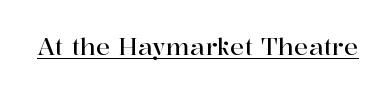
Q: Is the text italic (slanted)? A: No, it is upright.
Q: Is the text underlined? A: Yes.
Q: Is the spacing between letters normal or unusually wide? A: Normal.
